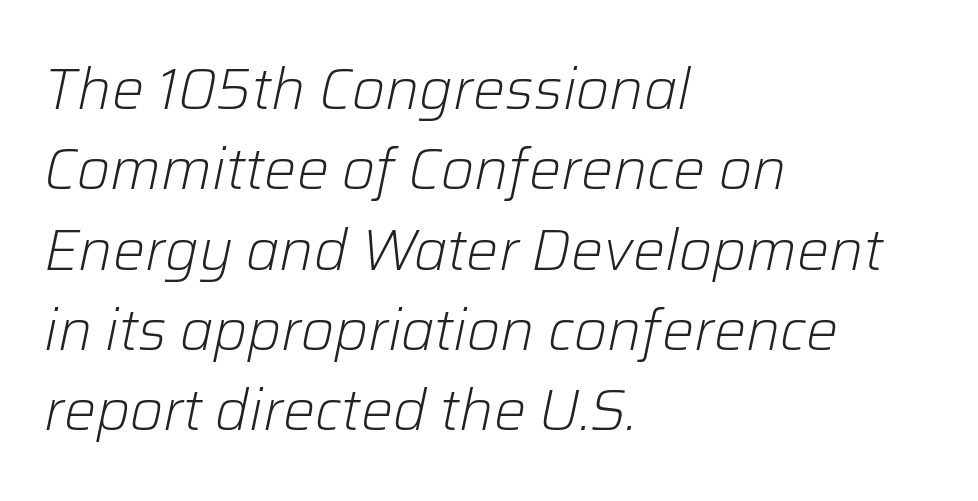
The image shows 57 px light type, italic (leaning right); set left-aligned, normal line spacing (1.41x), normal letter spacing, not underlined; low stroke contrast and a medium x-height.
